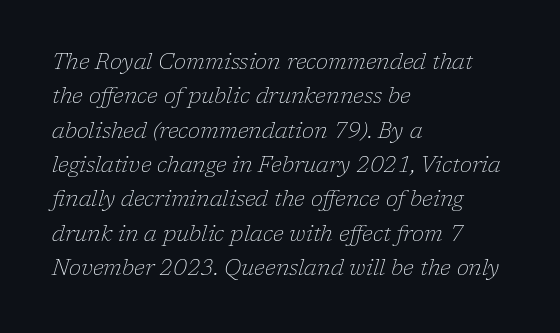
Q: Is the text bold? A: No.
Q: Is the text italic (slanted)? A: Yes, it leans right by about 17 degrees.
Q: Is the text underlined? A: No.
Q: How is the paragraph aligned? A: Left-aligned.
Q: Is the spacing between letters normal or unusually wide? A: Normal.
Q: Is the spacing between lines tight, normal or loose? A: Normal.
